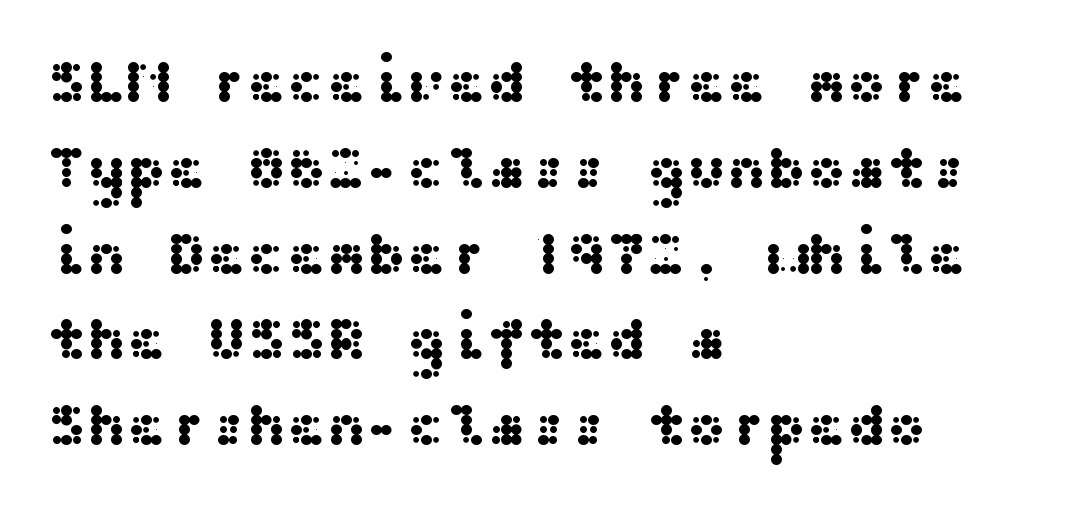
{"serif": "no", "italic": "no", "width": "wide", "stroke_contrast": "medium", "x_height": "medium", "underline": "no", "align": "left", "line_spacing": "normal", "line_spacing_ratio": 1.43, "letter_spacing": "normal", "letter_spacing_em": 0.0, "glyph_px": 60}
